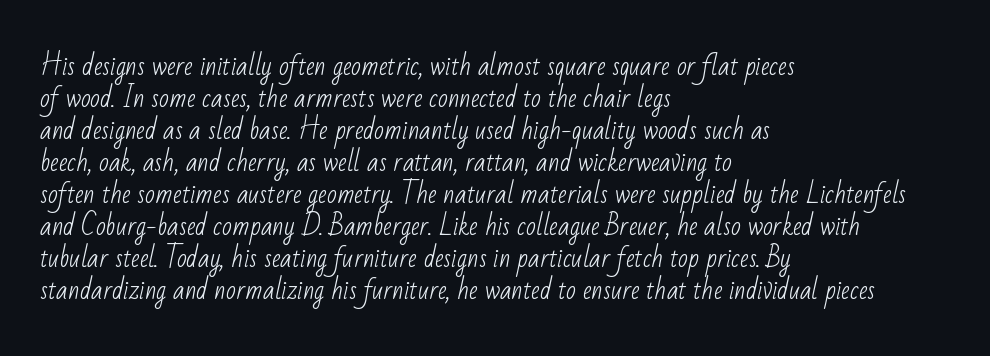
Q: Is the text bold? A: No.
Q: Is the text underlined? A: No.
Q: How is the paragraph aligned? A: Left-aligned.
Q: Is the spacing between letters normal or unusually wide? A: Normal.
